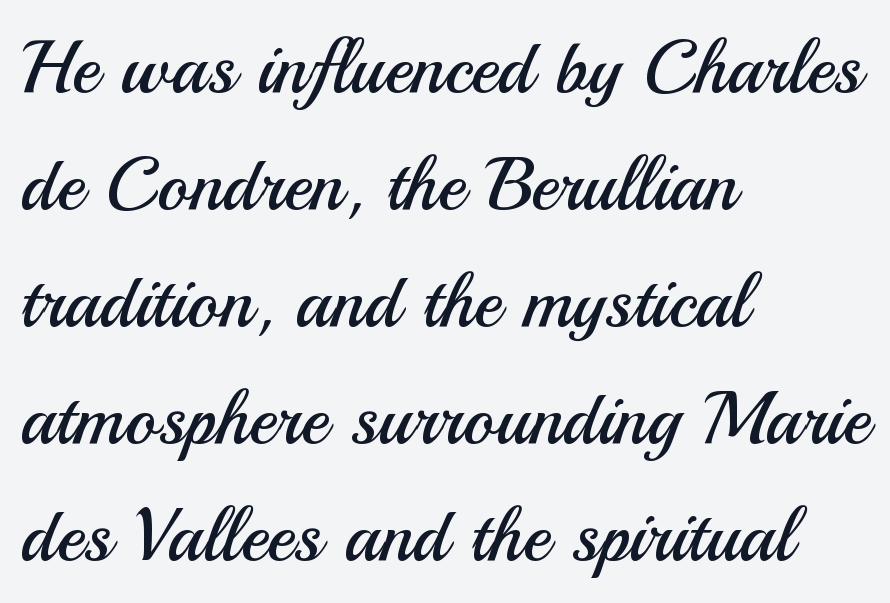
The image shows 75 px regular-weight sans-serif type; set left-aligned, normal line spacing (1.56x), normal letter spacing, not underlined; medium stroke contrast and a small x-height.
